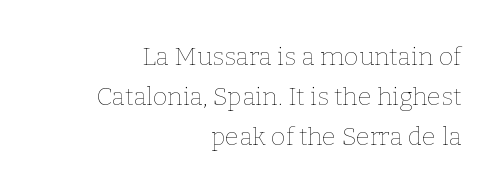
Q: Is the text bold? A: No.
Q: Is the text italic (slanted)? A: No, it is upright.
Q: Is the text underlined? A: No.
Q: How is the paragraph aligned? A: Right-aligned.
Q: Is the spacing between letters normal or unusually wide? A: Normal.
Q: Is the spacing between lines tight, normal or loose? A: Normal.
